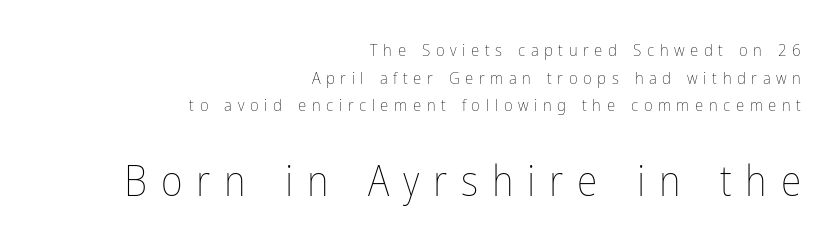
Regular leading. The compositor pushed each line to the right boundary. The passage shown has open, widely tracked lettering throughout. Size contrast runs from small at the top to large at the bottom.
